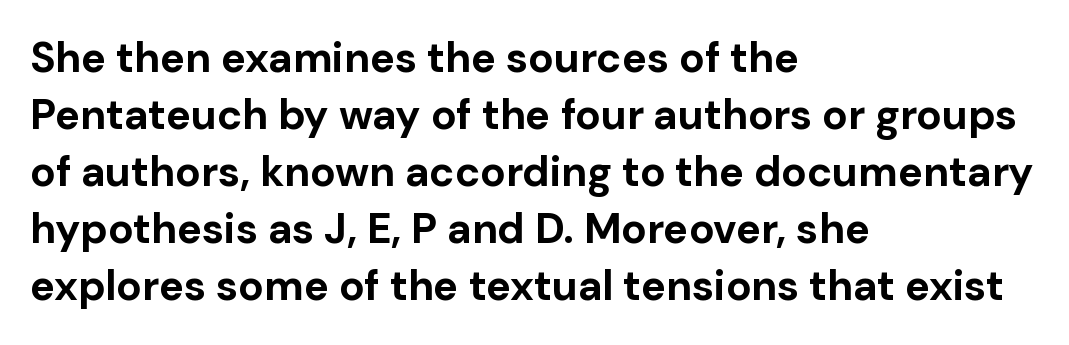
The ragged edge is on the right, which tells us the setting is flush left. The glyphs in this specimen are sans serif. Anything drawn beneath the words? Only blank space. Nope, not italic — everything's standing straight. The rendering uses a moderate line-height, typical for paragraphs.
